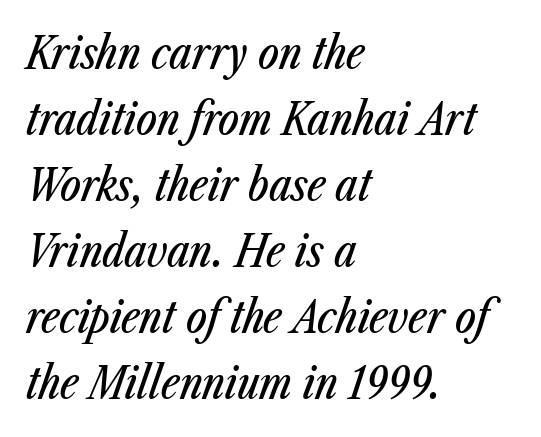
{"italic": "yes", "lean": "right", "slant_degrees": 23, "width": "condensed", "stroke_contrast": "low", "x_height": "medium", "monospaced": "no", "underline": "no", "align": "left", "line_spacing": "normal", "line_spacing_ratio": 1.5, "letter_spacing": "normal", "letter_spacing_em": 0.0, "glyph_px": 44}
